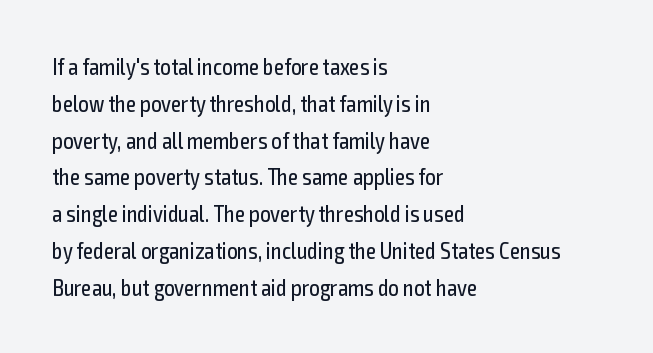
{"italic": "no", "bold": "no", "underline": "no", "align": "left", "line_spacing": "normal", "line_spacing_ratio": 1.6, "letter_spacing": "normal", "letter_spacing_em": 0.0, "glyph_px": 23}
